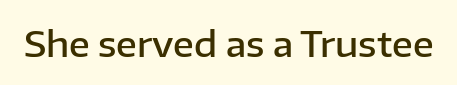
Here the designer chose a conventional face with non-uniform glyph widths. Standard letterfit; no display-style spreading of the glyphs. This is sans-serif lettering, the kind often seen on screens and signage. Moderately thickened strokes mark this as semibold type.
